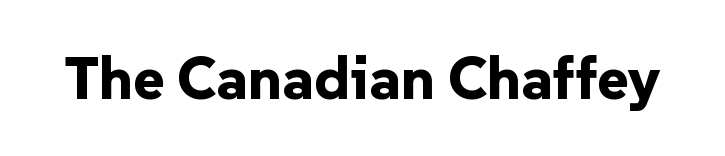
The image shows 60 px bold sans-serif type, upright; set normal letter spacing, not underlined; low stroke contrast and a medium x-height.
